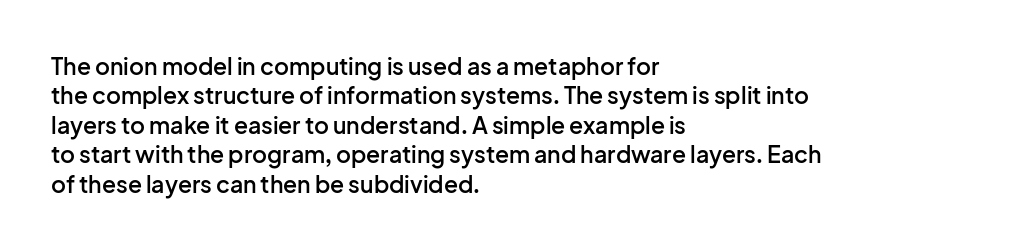
Q: Is the text bold? A: Semi-bold.
Q: Is the text italic (slanted)? A: No, it is upright.
Q: Is the text underlined? A: No.
Q: How is the paragraph aligned? A: Left-aligned.
Q: Is the spacing between letters normal or unusually wide? A: Normal.
Q: Is the spacing between lines tight, normal or loose? A: Normal.
